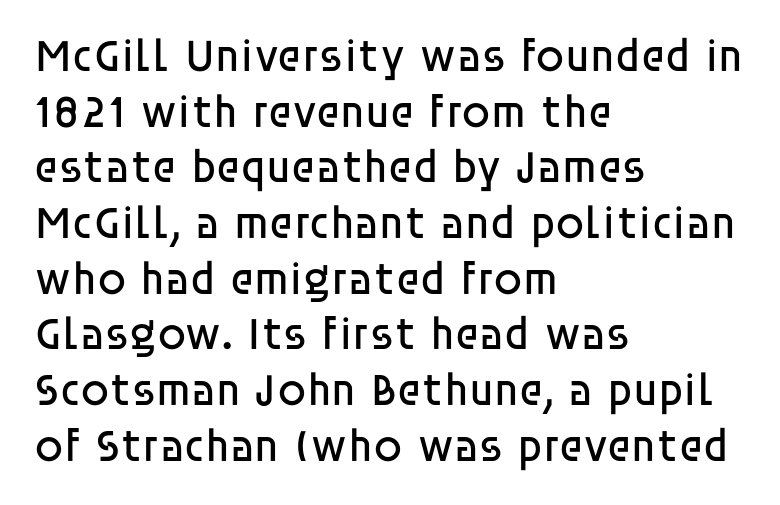
Q: Is the text bold? A: No.
Q: Is the text italic (slanted)? A: No, it is upright.
Q: Is the typeface a serif or a sans-serif typeface? A: Sans-serif.
Q: Is the text underlined? A: No.
Q: How is the paragraph aligned? A: Left-aligned.
Q: Is the spacing between letters normal or unusually wide? A: Normal.
Q: Width (condensed, normal, or wide)? A: Normal.
Q: Stroke contrast? A: Low.
Q: x-height? A: Large.
Q: Monospaced? A: No.
